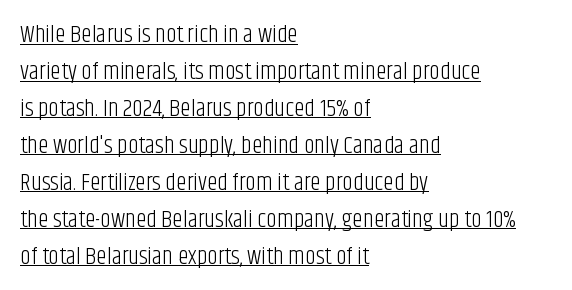
{"italic": "no", "bold": "no", "underline": "yes", "align": "left", "line_spacing": "normal", "line_spacing_ratio": 1.54, "letter_spacing": "normal", "letter_spacing_em": 0.0, "glyph_px": 24}
